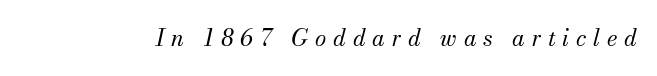
Q: Is the text bold? A: No.
Q: Is the text italic (slanted)? A: Yes, it leans right by about 13 degrees.
Q: Is the text underlined? A: No.
Q: Is the spacing between letters normal or unusually wide? A: Unusually wide.
